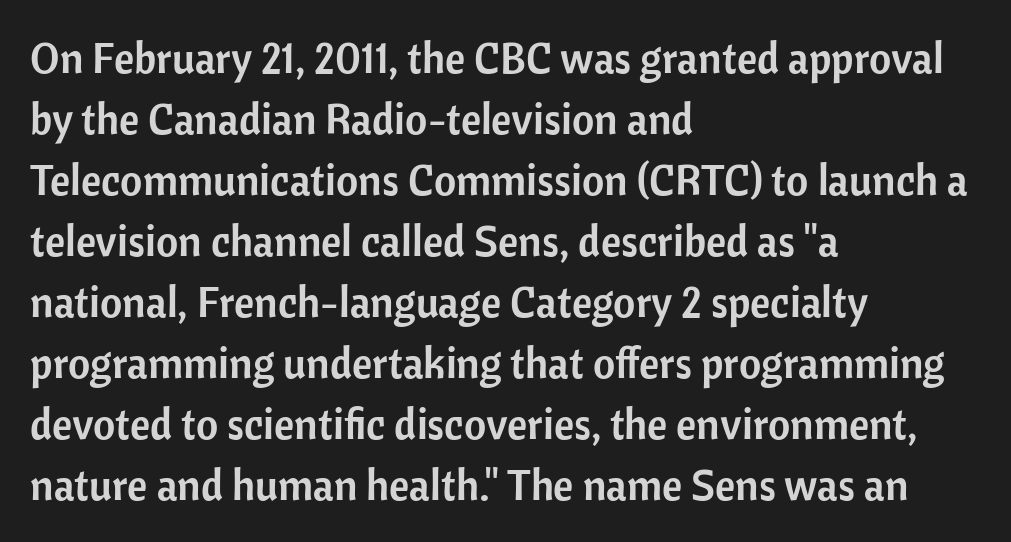
{"serif": "no", "italic": "no", "width": "normal", "stroke_contrast": "low", "x_height": "medium", "monospaced": "no", "underline": "no", "align": "left", "line_spacing": "normal", "line_spacing_ratio": 1.42, "letter_spacing": "normal", "letter_spacing_em": 0.0, "glyph_px": 43}
